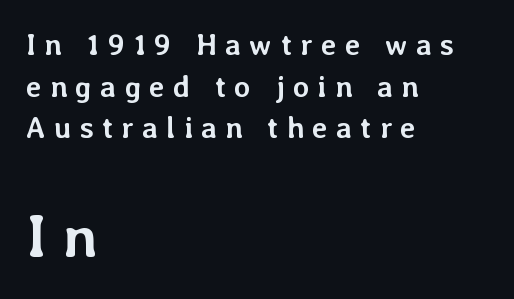
{"italic": "no", "bold": "yes", "weight": "semibold", "width": "normal", "stroke_contrast": "low", "x_height": "medium", "monospaced": "no", "underline": "no", "align": "left", "line_spacing": "normal", "line_spacing_ratio": 1.39, "letter_spacing": "wide", "letter_spacing_em": 0.27, "larger_block": "second", "size_ratio": 2.0, "glyph_px": 60}
